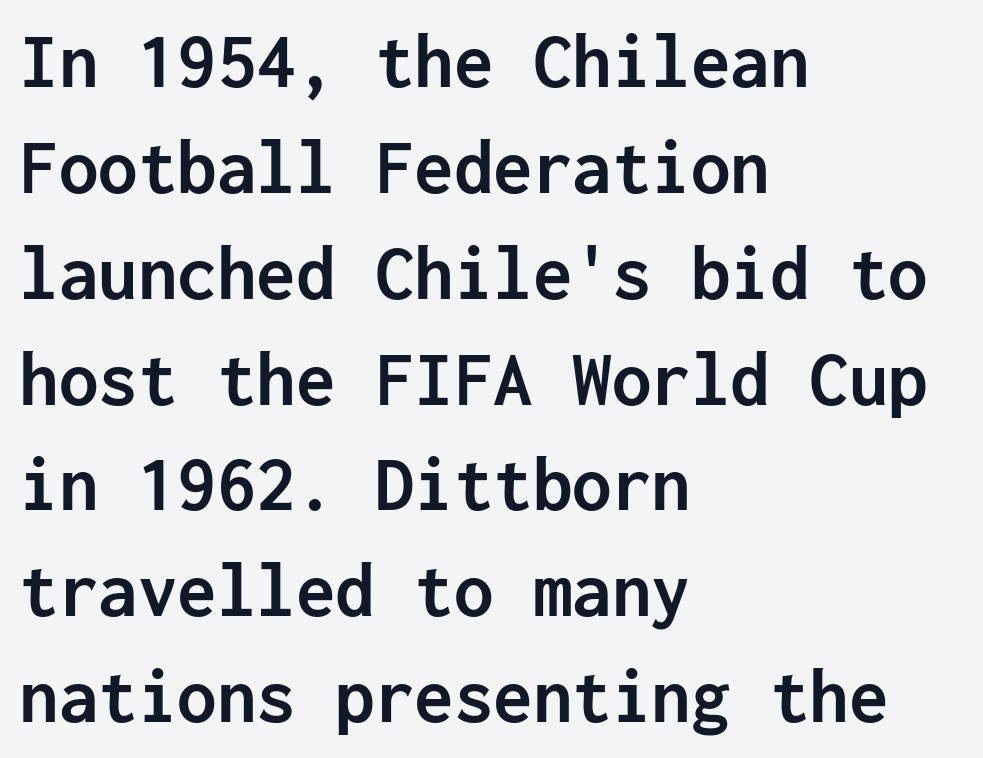
Q: Is the text bold? A: Yes.
Q: Is the text italic (slanted)? A: No, it is upright.
Q: Is the typeface a serif or a sans-serif typeface? A: Sans-serif.
Q: Is the text underlined? A: No.
Q: How is the paragraph aligned? A: Left-aligned.
Q: Is the spacing between letters normal or unusually wide? A: Normal.
Q: Is the spacing between lines tight, normal or loose? A: Normal.
Q: Width (condensed, normal, or wide)? A: Normal.
Q: Stroke contrast? A: Low.
Q: x-height? A: Medium.
Q: Monospaced? A: Yes.
